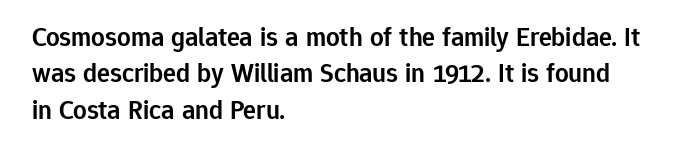
Heft: intermediate — a semibold. The block of text has a typical density, with ordinary space between rows. Descenders hang freely into open space. The rendering anchors every line to the left-hand side.
